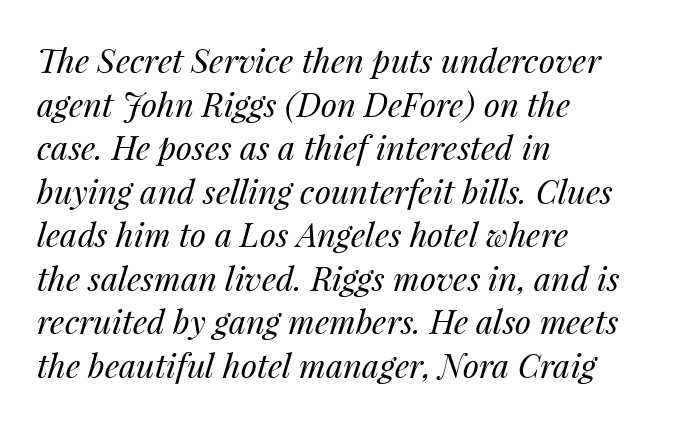
{"italic": "yes", "lean": "right", "slant_degrees": 14, "bold": "no", "weight": "regular", "width": "normal", "stroke_contrast": "medium", "x_height": "medium", "monospaced": "no", "underline": "no", "align": "left", "line_spacing": "normal", "line_spacing_ratio": 1.32, "letter_spacing": "normal", "letter_spacing_em": 0.0, "glyph_px": 33}
